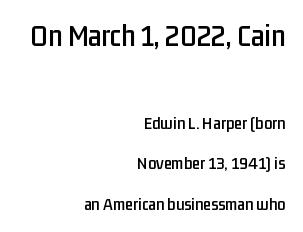
{"serif": "no", "italic": "no", "width": "condensed", "stroke_contrast": "low", "x_height": "medium", "monospaced": "no", "underline": "no", "align": "right", "line_spacing": "loose", "line_spacing_ratio": 2.25, "letter_spacing": "normal", "letter_spacing_em": 0.0, "larger_block": "first", "size_ratio": 1.72, "glyph_px": 31}
